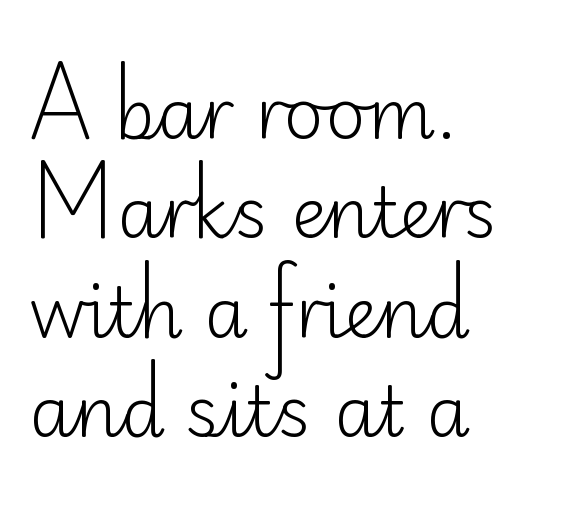
{"serif": "no", "italic": "no", "bold": "no", "weight": "light", "width": "normal", "stroke_contrast": "low", "x_height": "small", "monospaced": "no", "underline": "no", "align": "left", "line_spacing": "normal", "line_spacing_ratio": 1.42, "letter_spacing": "normal", "letter_spacing_em": 0.0, "glyph_px": 70}
